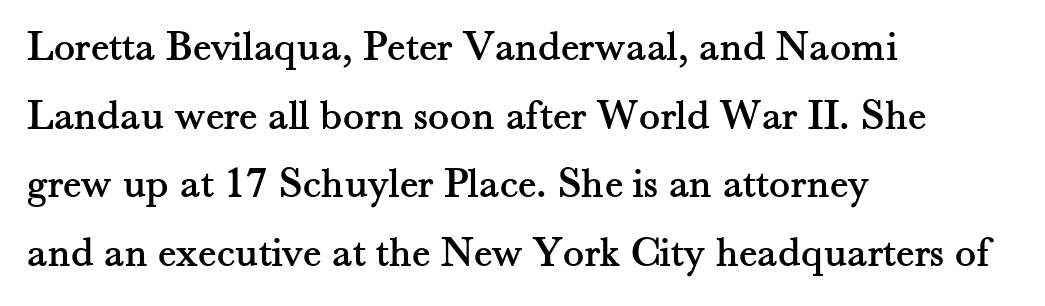
{"serif": "yes", "italic": "no", "width": "normal", "stroke_contrast": "medium", "x_height": "small", "monospaced": "no", "underline": "no", "align": "left", "line_spacing": "normal", "line_spacing_ratio": 1.56, "letter_spacing": "normal", "letter_spacing_em": 0.0, "glyph_px": 44}
